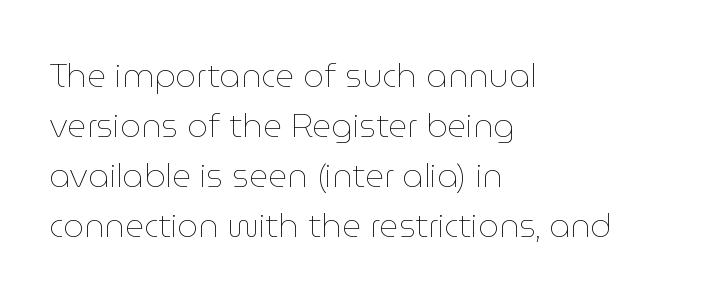
The passage shown has conventional tracking throughout. The specimen reads as upright at a glance. The typesetting does not lean heavy: it is not bold. Here the designer chose a conventional face with non-uniform glyph widths.
